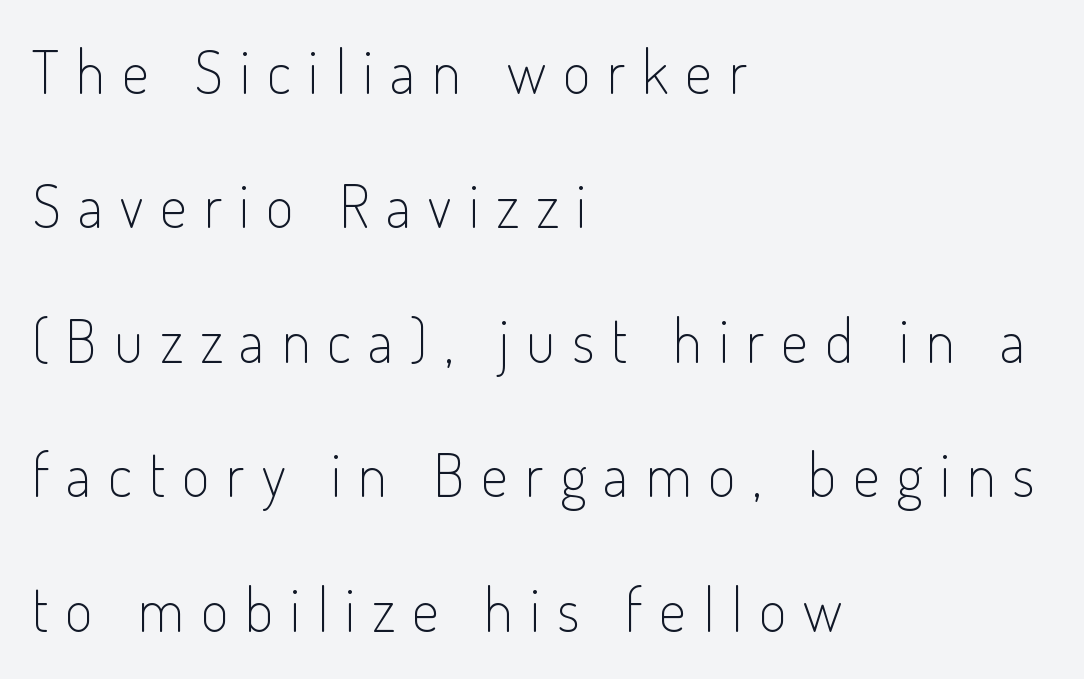
Q: Is the text bold? A: No.
Q: Is the text italic (slanted)? A: No, it is upright.
Q: Is the typeface a serif or a sans-serif typeface? A: Sans-serif.
Q: Is the text underlined? A: No.
Q: How is the paragraph aligned? A: Left-aligned.
Q: Is the spacing between letters normal or unusually wide? A: Unusually wide.
Q: Is the spacing between lines tight, normal or loose? A: Loose.
Q: Width (condensed, normal, or wide)? A: Condensed.
Q: Stroke contrast? A: Low.
Q: x-height? A: Small.
Q: Monospaced? A: No.
